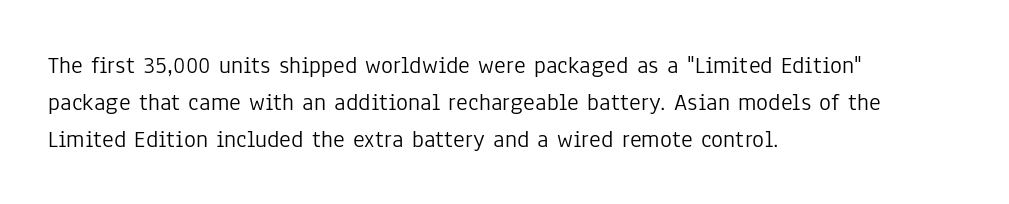
{"italic": "no", "bold": "no", "underline": "no", "align": "left", "line_spacing": "normal", "line_spacing_ratio": 1.48, "letter_spacing": "normal", "letter_spacing_em": 0.0, "glyph_px": 25}
